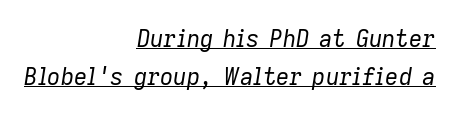
{"italic": "yes", "lean": "right", "slant_degrees": 9, "bold": "no", "underline": "yes", "align": "right", "line_spacing": "normal", "line_spacing_ratio": 1.65, "letter_spacing": "normal", "letter_spacing_em": 0.0, "glyph_px": 23}
